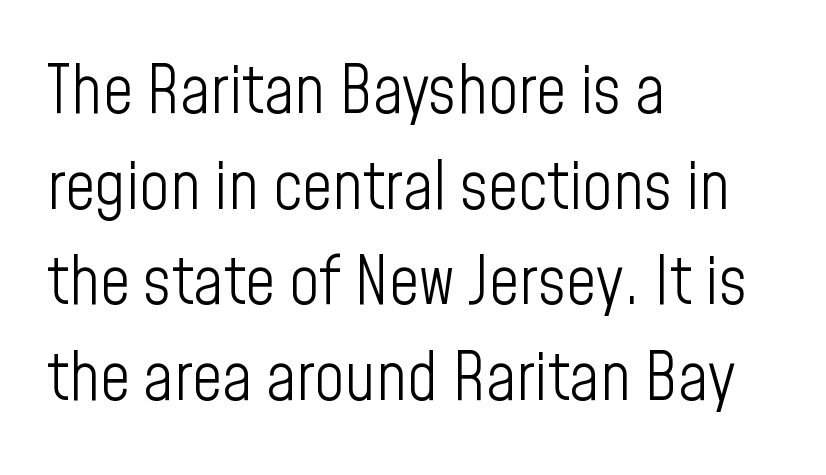
This sample uses a sans-serif face. These lines were composed using upright roman letters. Each line starts at the same left margin while the right side varies. The line-height multiplier appears to be the usual default.
